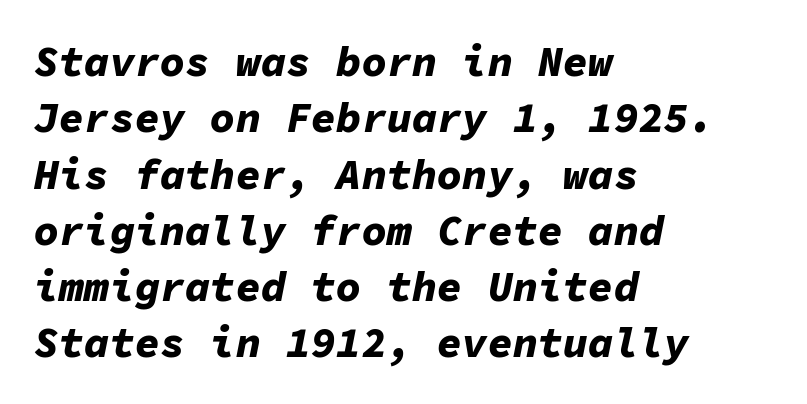
The image shows 42 px bold type, italic (leaning right), monospaced; set left-aligned, normal line spacing (1.34x), normal letter spacing, not underlined; low stroke contrast and a medium x-height.
